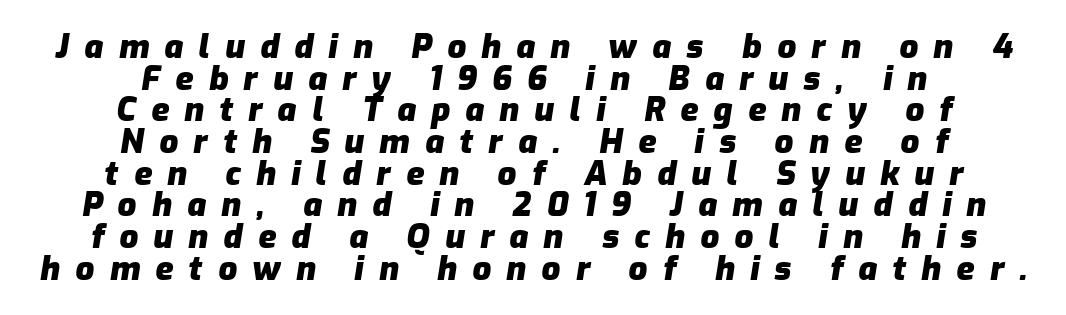
{"italic": "yes", "lean": "right", "slant_degrees": 9, "bold": "yes", "weight": "heavy", "width": "normal", "stroke_contrast": "low", "x_height": "medium", "monospaced": "no", "underline": "no", "align": "center", "line_spacing": "tight", "line_spacing_ratio": 0.96, "letter_spacing": "wide", "letter_spacing_em": 0.46, "glyph_px": 33}
